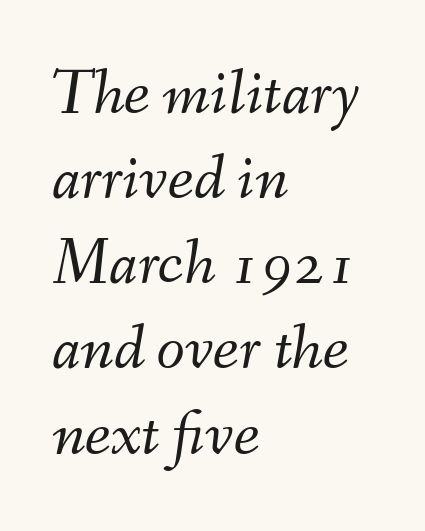
The image shows 65 px light type, italic (leaning right); set left-aligned, normal line spacing (1.31x), normal letter spacing, not underlined; medium stroke contrast and a small x-height.
